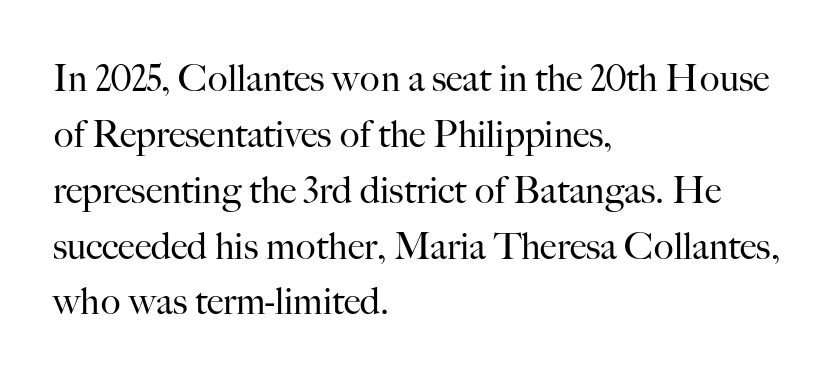
Do the characters align in a grid? No, the font is proportional. The line-height multiplier appears to be the usual default. The glyphs are unaccompanied by any horizontal stroke below them. Italic: no, the glyphs are upright roman. The glyphs in this specimen are seriffed. Tracking value appears to be zero — textbook default spacing.
